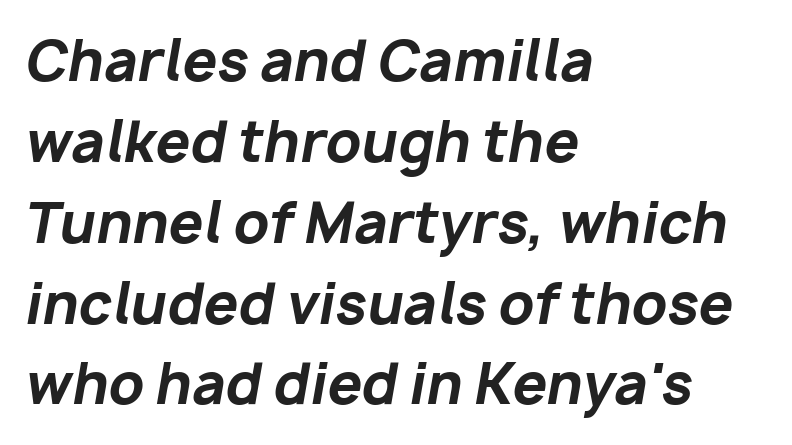
{"italic": "yes", "lean": "right", "slant_degrees": 10, "bold": "yes", "weight": "bold", "width": "normal", "stroke_contrast": "low", "x_height": "medium", "monospaced": "no", "underline": "no", "align": "left", "line_spacing": "normal", "line_spacing_ratio": 1.47, "letter_spacing": "normal", "letter_spacing_em": 0.0, "glyph_px": 55}
